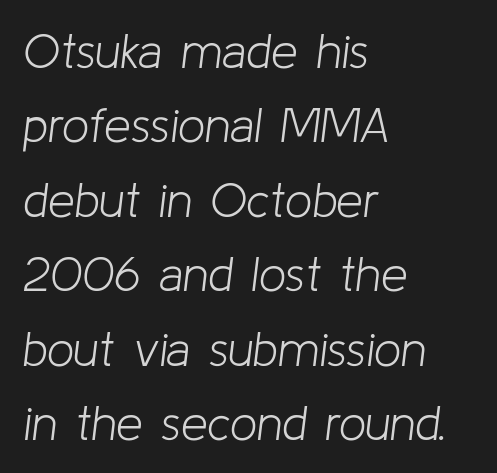
The image shows 48 px light type, italic (leaning right); set left-aligned, normal line spacing (1.55x), normal letter spacing, not underlined; low stroke contrast and a medium x-height.
